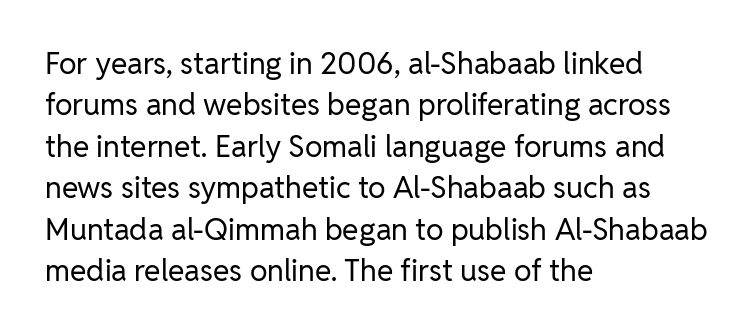
Q: Is the text bold? A: No.
Q: Is the text italic (slanted)? A: No, it is upright.
Q: Is the typeface a serif or a sans-serif typeface? A: Sans-serif.
Q: Is the text underlined? A: No.
Q: How is the paragraph aligned? A: Left-aligned.
Q: Is the spacing between letters normal or unusually wide? A: Normal.
Q: Is the spacing between lines tight, normal or loose? A: Normal.
Q: Width (condensed, normal, or wide)? A: Normal.
Q: Stroke contrast? A: Low.
Q: x-height? A: Medium.
Q: Monospaced? A: No.
